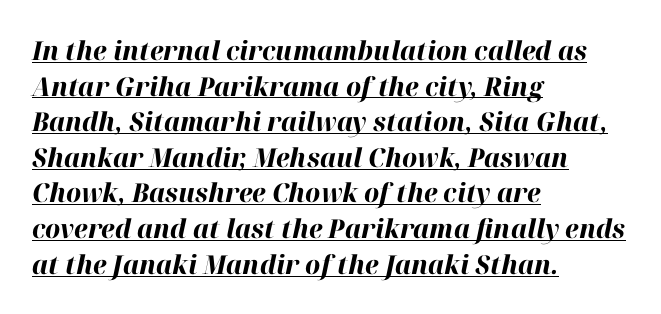
{"italic": "yes", "lean": "right", "slant_degrees": 12, "bold": "yes", "underline": "yes", "align": "left", "line_spacing": "normal", "line_spacing_ratio": 1.37, "letter_spacing": "normal", "letter_spacing_em": 0.0, "glyph_px": 26}
